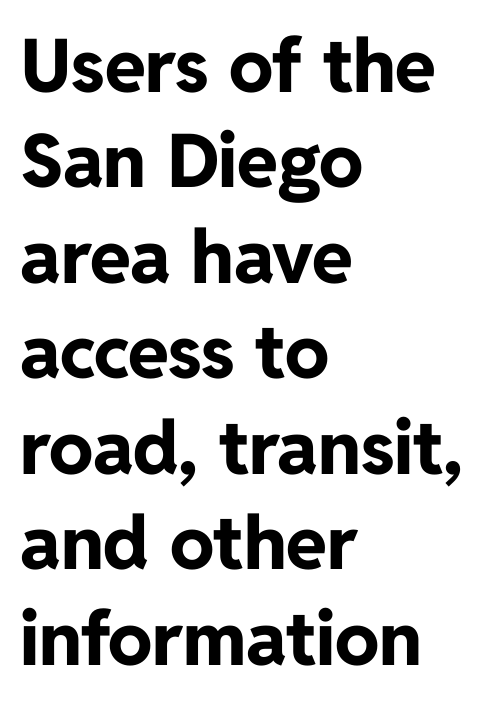
The image shows 74 px bold sans-serif type, upright; set left-aligned, normal line spacing (1.29x), normal letter spacing, not underlined; low stroke contrast and a medium x-height.
